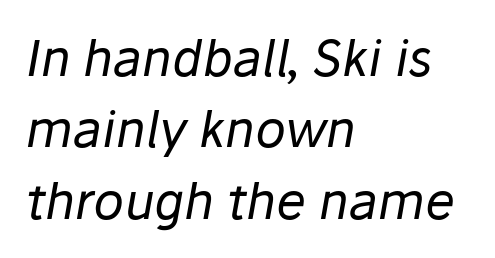
Typeset ragged right — the left edge is the straight one. There is no visible air inserted between adjacent glyphs. These lines are rendered in a variable-pitch font. Clear beneath every line of the passage. Honestly, the row spacing looks completely unremarkable. Bold? No — there's no thickening of the strokes.
